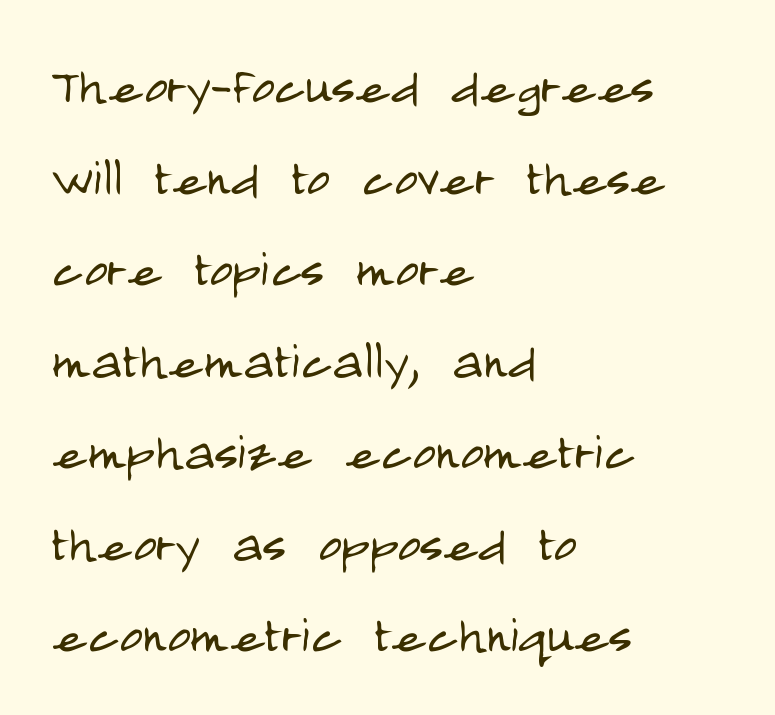
The image shows 64 px light, condensed sans-serif type, upright; set left-aligned, normal line spacing (1.43x), normal letter spacing, not underlined; low stroke contrast and a large x-height.
